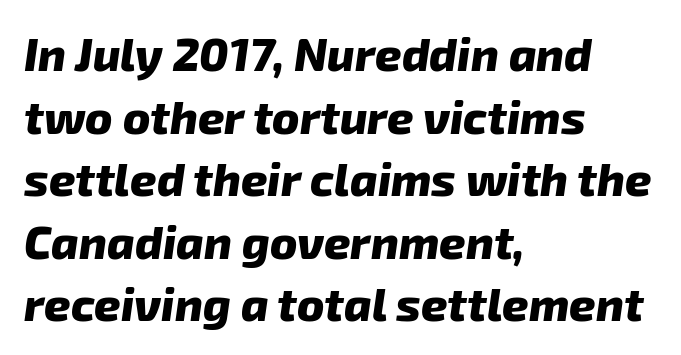
Q: Is the text bold? A: Yes.
Q: Is the typeface a serif or a sans-serif typeface? A: Sans-serif.
Q: Is the text underlined? A: No.
Q: How is the paragraph aligned? A: Left-aligned.
Q: Is the spacing between letters normal or unusually wide? A: Normal.
Q: Is the spacing between lines tight, normal or loose? A: Normal.
Q: Width (condensed, normal, or wide)? A: Normal.
Q: Stroke contrast? A: Low.
Q: x-height? A: Medium.
Q: Monospaced? A: No.
